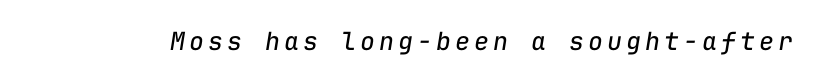
Q: Is the text bold? A: No.
Q: Is the text italic (slanted)? A: Yes, it leans right by about 9 degrees.
Q: Is the text underlined? A: No.
